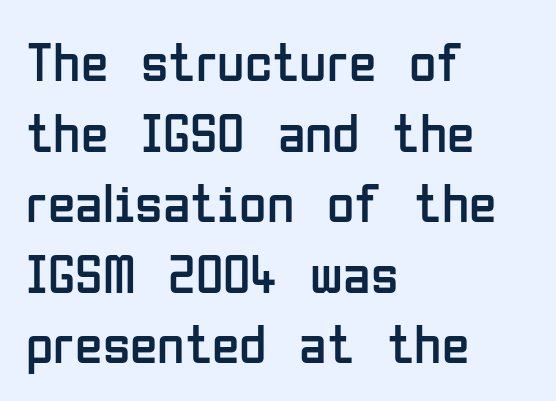
Q: Is the text bold? A: No.
Q: Is the text italic (slanted)? A: No, it is upright.
Q: Is the typeface a serif or a sans-serif typeface? A: Sans-serif.
Q: Is the text underlined? A: No.
Q: How is the paragraph aligned? A: Left-aligned.
Q: Is the spacing between letters normal or unusually wide? A: Normal.
Q: Is the spacing between lines tight, normal or loose? A: Normal.
Q: Width (condensed, normal, or wide)? A: Condensed.
Q: Stroke contrast? A: Low.
Q: x-height? A: Medium.
Q: Monospaced? A: No.
